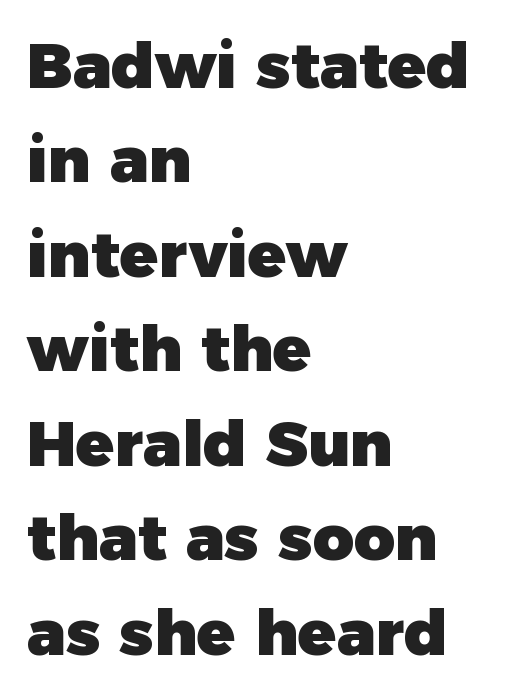
Q: Is the text bold? A: Yes.
Q: Is the text italic (slanted)? A: No, it is upright.
Q: Is the typeface a serif or a sans-serif typeface? A: Sans-serif.
Q: Is the text underlined? A: No.
Q: How is the paragraph aligned? A: Left-aligned.
Q: Is the spacing between letters normal or unusually wide? A: Normal.
Q: Is the spacing between lines tight, normal or loose? A: Normal.
Q: Width (condensed, normal, or wide)? A: Normal.
Q: Stroke contrast? A: Low.
Q: x-height? A: Medium.
Q: Monospaced? A: No.
